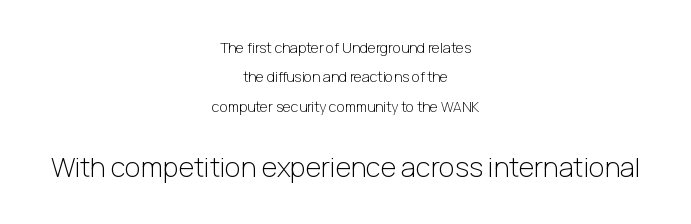
{"italic": "no", "bold": "no", "underline": "no", "align": "center", "line_spacing": "loose", "line_spacing_ratio": 2.1, "letter_spacing": "normal", "letter_spacing_em": 0.0, "larger_block": "second", "size_ratio": 1.93, "glyph_px": 27}
